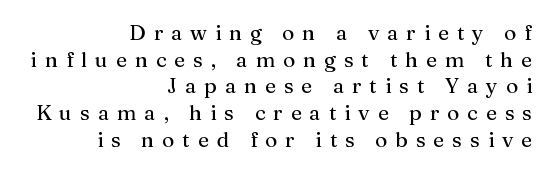
Q: Is the text bold? A: No.
Q: Is the text italic (slanted)? A: No, it is upright.
Q: Is the text underlined? A: No.
Q: How is the paragraph aligned? A: Right-aligned.
Q: Is the spacing between letters normal or unusually wide? A: Unusually wide.
Q: Is the spacing between lines tight, normal or loose? A: Normal.
